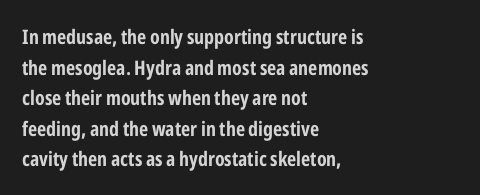
Underlining? Definitely not there. The paragraph has a hard left edge and a soft right edge. A typesetter would mark this as roman, not italic. What weight is shown? A full bold with thick strokes.
